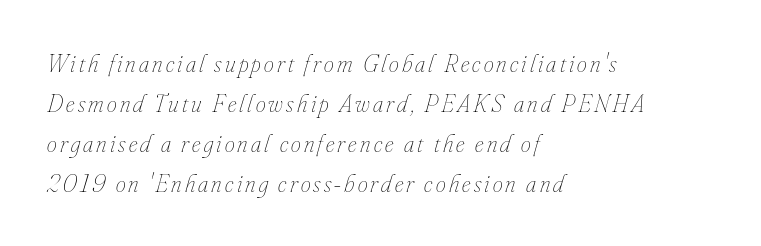
Compared with ordinary roman type, these characters are visibly tilted. Notice how descenders clear the ascenders below comfortably — that's standard leading. Glance below the letters and you will spot only blank space. These lines are set flush left with a ragged right edge. The passage shown is not bold in any degree.
